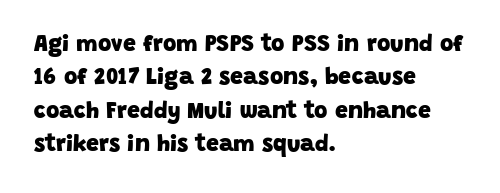
Has an underline been added? It has not. Evenly set lines give the paragraph a standard silhouette. No extra tracking has been applied to these lines. Every letter is thick-stroked: bold, no question. These lines stack with their left ends in a neat column.
